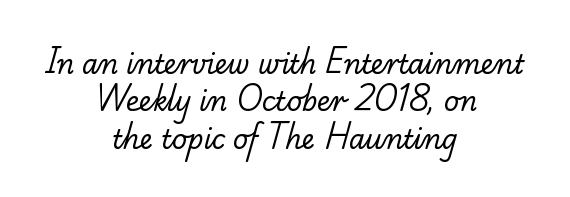
Q: Is the text bold? A: No.
Q: Is the text underlined? A: No.
Q: How is the paragraph aligned? A: Centered.
Q: Is the spacing between letters normal or unusually wide? A: Normal.
Q: Is the spacing between lines tight, normal or loose? A: Normal.
